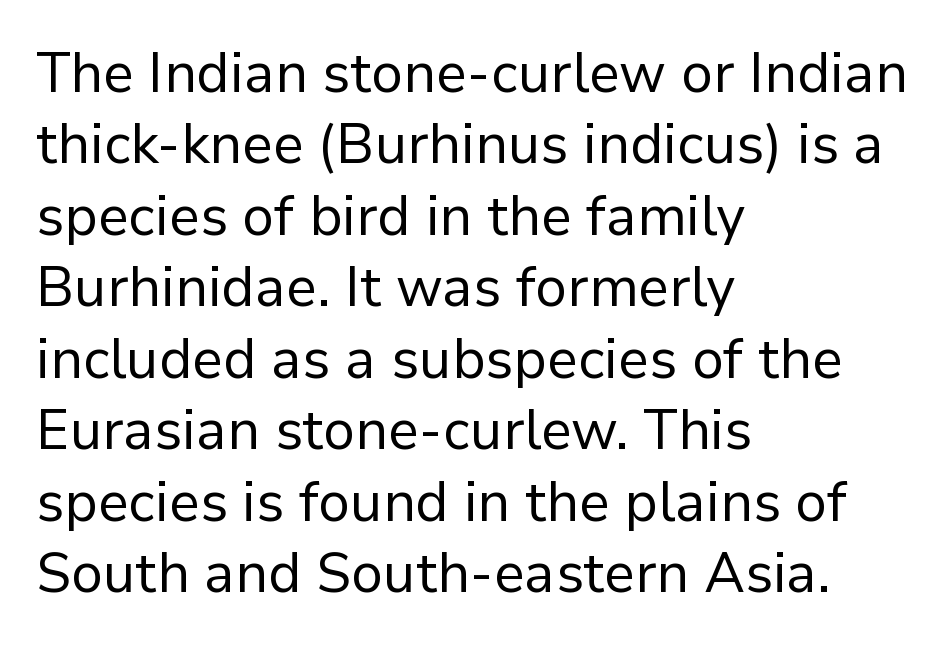
{"serif": "no", "italic": "no", "bold": "no", "weight": "regular", "width": "normal", "stroke_contrast": "low", "x_height": "medium", "monospaced": "no", "underline": "no", "align": "left", "line_spacing": "normal", "line_spacing_ratio": 1.3, "letter_spacing": "normal", "letter_spacing_em": 0.0, "glyph_px": 55}
